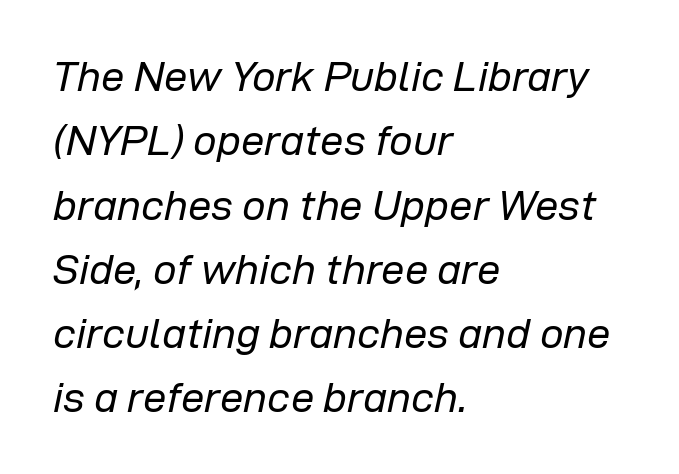
The image shows 42 px regular-weight type, italic (leaning right); set left-aligned, normal line spacing (1.53x), normal letter spacing, not underlined; low stroke contrast and a medium x-height.
